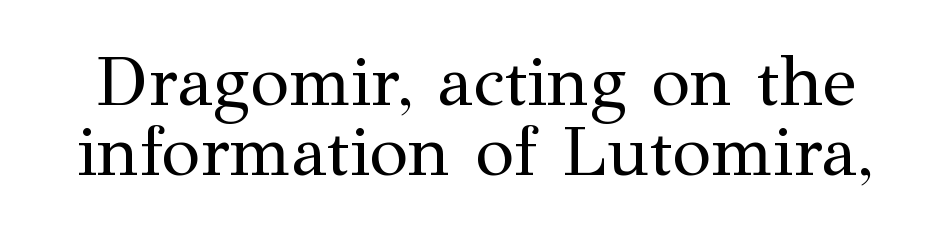
The image shows 71 px regular-weight serif type, upright; set tight line spacing (0.98x), normal letter spacing, not underlined; medium stroke contrast and a medium x-height.
